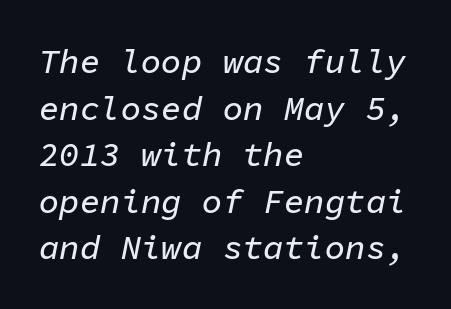
{"italic": "yes", "lean": "right", "slant_degrees": 11, "width": "normal", "stroke_contrast": "low", "x_height": "medium", "monospaced": "yes", "underline": "no", "align": "left", "line_spacing": "normal", "line_spacing_ratio": 1.37, "letter_spacing": "normal", "letter_spacing_em": 0.0, "glyph_px": 34}
